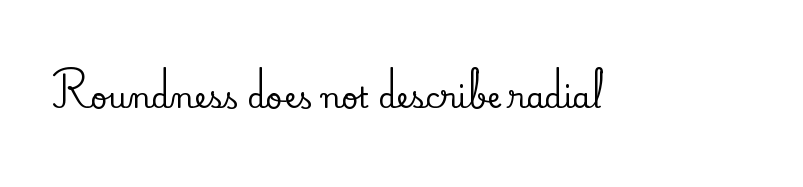
The zone under the glyphs is completely vacant. Short note: letters normally spaced. Classification — serif. Spacing verdict: proportional, widths tailored to each character. This is the regular roman posture of the typeface.
